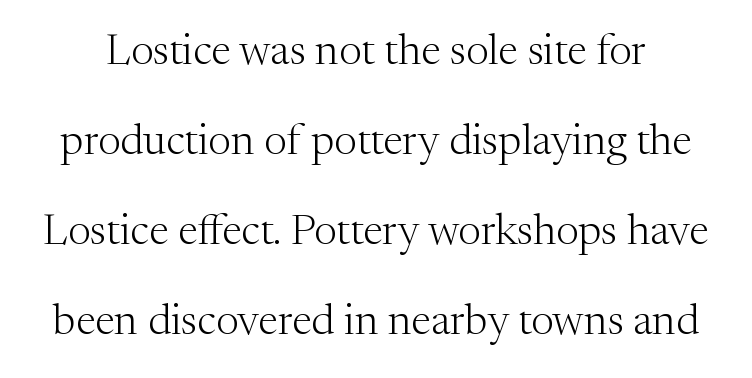
The image shows 43 px light serif type, upright; set loose line spacing (2.09x), normal letter spacing, not underlined; medium stroke contrast and a medium x-height.
